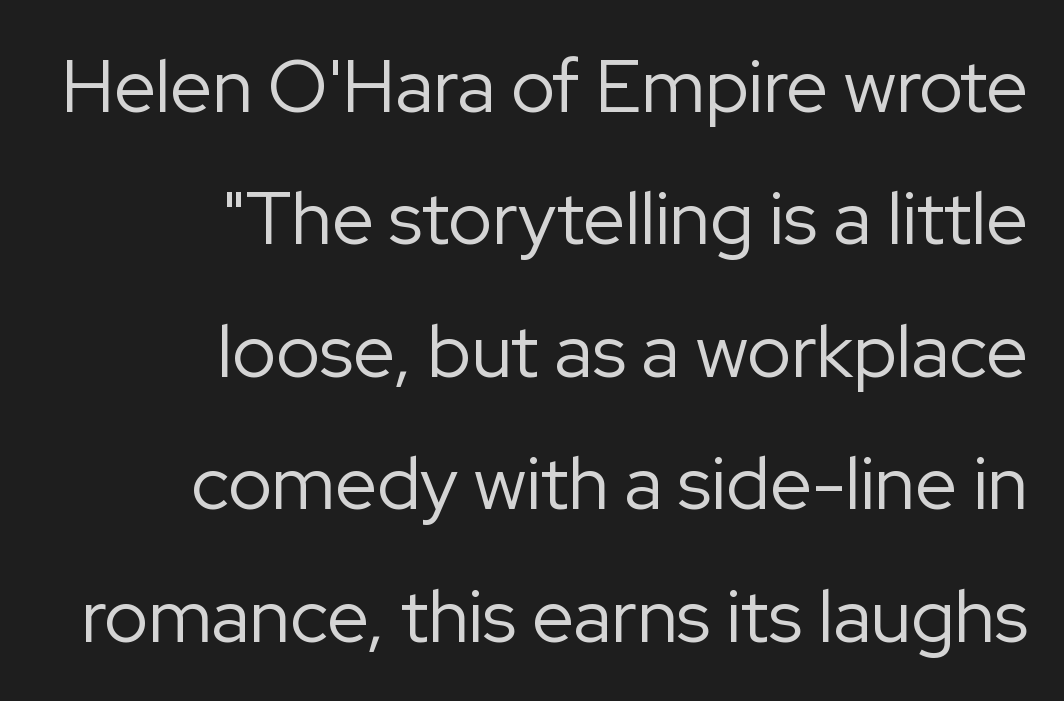
Q: Is the text bold? A: No.
Q: Is the text italic (slanted)? A: No, it is upright.
Q: Is the typeface a serif or a sans-serif typeface? A: Sans-serif.
Q: Is the text underlined? A: No.
Q: How is the paragraph aligned? A: Right-aligned.
Q: Is the spacing between letters normal or unusually wide? A: Normal.
Q: Width (condensed, normal, or wide)? A: Normal.
Q: Stroke contrast? A: Low.
Q: x-height? A: Medium.
Q: Monospaced? A: No.
